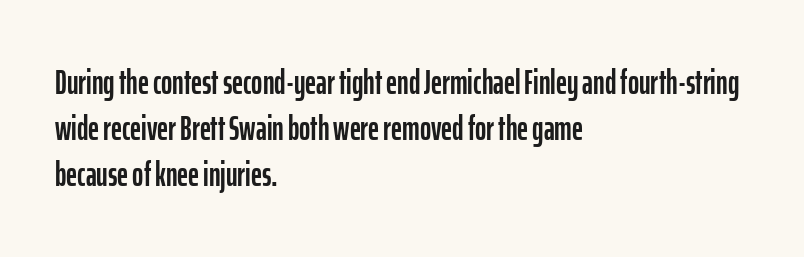
The lettering holds an erect, upright posture throughout. Here the designer chose a conventional face with non-uniform glyph widths. The text block is weighted toward the left margin, trailing off unevenly rightward. Type style note: lacks serifs.
